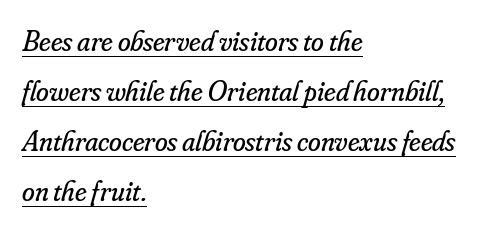
{"serif": "yes", "italic": "yes", "lean": "right", "slant_degrees": 16, "bold": "no", "weight": "regular", "width": "normal", "stroke_contrast": "low", "x_height": "small", "monospaced": "no", "underline": "yes", "align": "left", "line_spacing_ratio": 1.72, "letter_spacing": "normal", "letter_spacing_em": 0.0, "glyph_px": 29}
